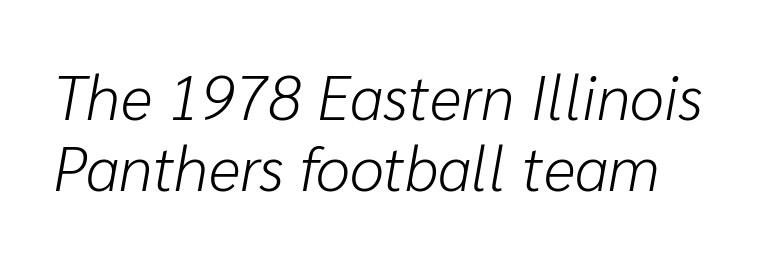
Q: Is the text bold? A: No.
Q: Is the text italic (slanted)? A: Yes, it leans right by about 10 degrees.
Q: Is the text underlined? A: No.
Q: How is the paragraph aligned? A: Left-aligned.
Q: Is the spacing between letters normal or unusually wide? A: Normal.
Q: Is the spacing between lines tight, normal or loose? A: Tight.
Q: Width (condensed, normal, or wide)? A: Normal.
Q: Stroke contrast? A: Low.
Q: x-height? A: Medium.
Q: Monospaced? A: No.
